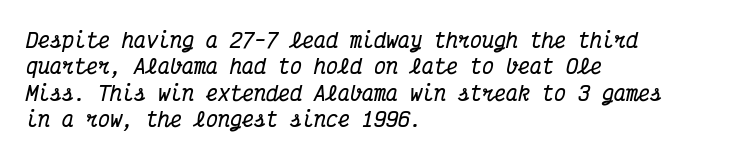
The image shows 20 px bold type, italic (leaning right); set left-aligned, normal line spacing (1.32x), normal letter spacing, not underlined.
